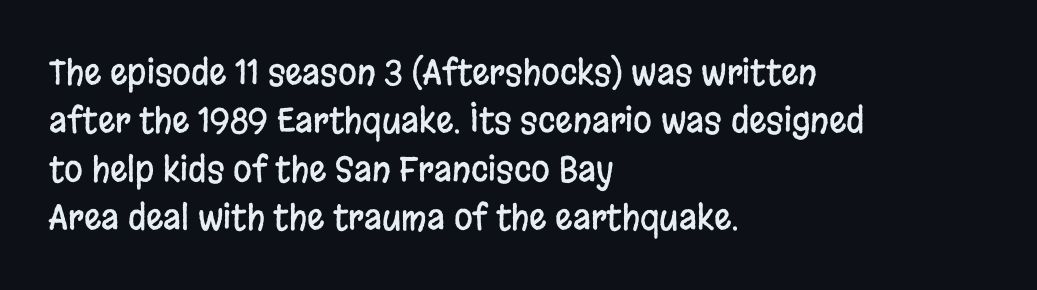
Q: Is the text italic (slanted)? A: No, it is upright.
Q: Is the typeface a serif or a sans-serif typeface? A: Sans-serif.
Q: Is the text underlined? A: No.
Q: How is the paragraph aligned? A: Left-aligned.
Q: Is the spacing between letters normal or unusually wide? A: Normal.
Q: Is the spacing between lines tight, normal or loose? A: Normal.
Q: Width (condensed, normal, or wide)? A: Condensed.
Q: Stroke contrast? A: Low.
Q: x-height? A: Large.
Q: Monospaced? A: No.
